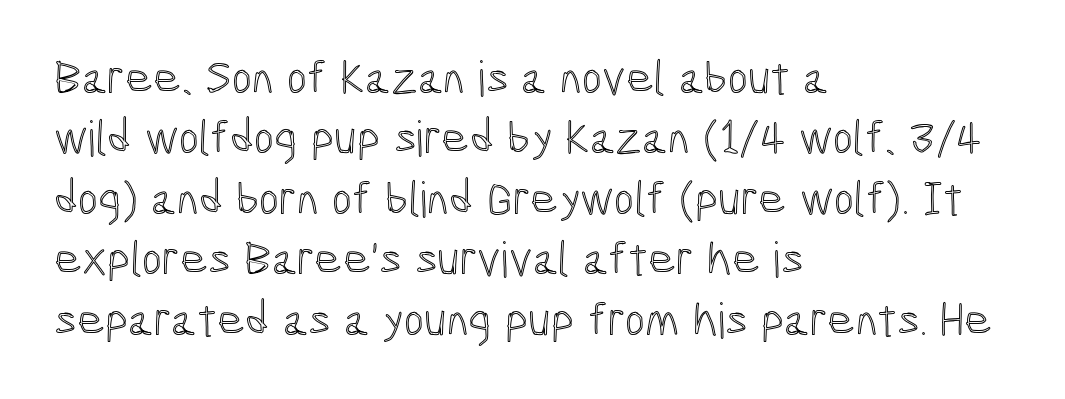
The image shows 48 px condensed type, upright; set left-aligned, normal line spacing (1.26x), normal letter spacing, not underlined; a medium x-height.
